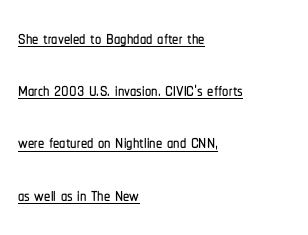
The paragraph shown leans on its left margin. You could call the tracking neutral — neither tight nor loose. The glyphs are accompanied by a horizontal stroke just below them. The letters stand straight up with perfectly vertical stems.
